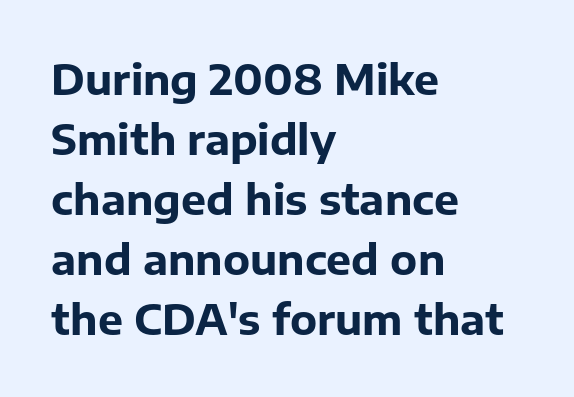
Q: Is the text bold? A: Yes.
Q: Is the text italic (slanted)? A: No, it is upright.
Q: Is the typeface a serif or a sans-serif typeface? A: Sans-serif.
Q: Is the text underlined? A: No.
Q: How is the paragraph aligned? A: Left-aligned.
Q: Is the spacing between letters normal or unusually wide? A: Normal.
Q: Is the spacing between lines tight, normal or loose? A: Normal.
Q: Width (condensed, normal, or wide)? A: Normal.
Q: Stroke contrast? A: Low.
Q: x-height? A: Medium.
Q: Monospaced? A: No.
